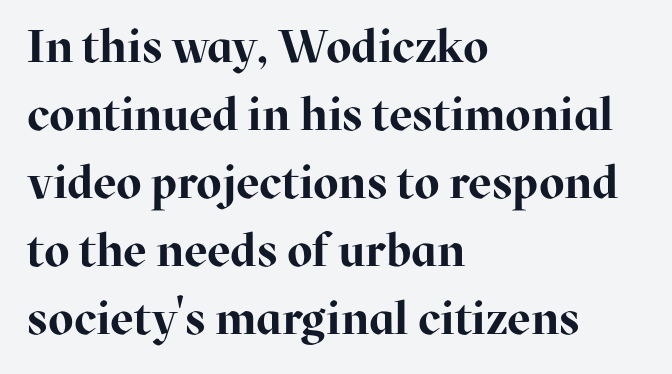
Weight check: bold — yes, fully. Interline gaps are of average width in this sample. Are there feet on the stems? There are — it's a serif. Varying glyph widths throughout — classic text-font behaviour.
